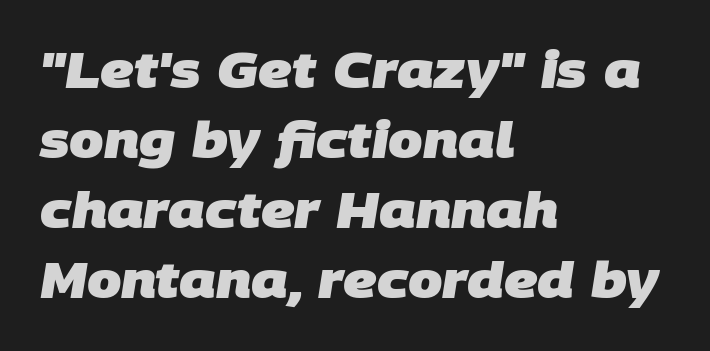
The image shows 49 px heavy sans-serif type; set left-aligned, normal line spacing (1.43x), normal letter spacing, not underlined; low stroke contrast and a large x-height.
